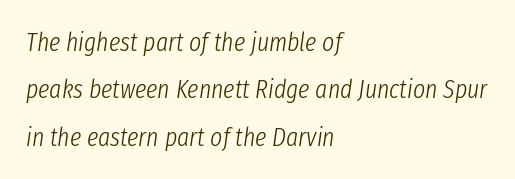
{"italic": "yes", "lean": "right", "slant_degrees": 8, "bold": "no", "underline": "no", "align": "left", "line_spacing_ratio": 1.82, "letter_spacing": "normal", "letter_spacing_em": 0.0, "glyph_px": 26}
